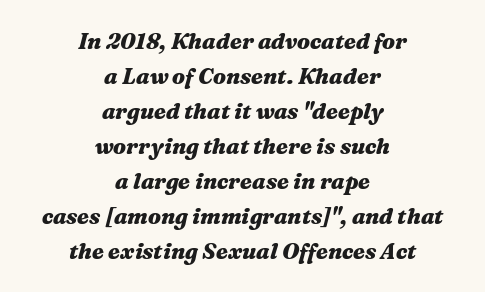
{"italic": "yes", "lean": "right", "slant_degrees": 16, "bold": "yes", "underline": "no", "align": "center", "line_spacing": "normal", "line_spacing_ratio": 1.59, "letter_spacing": "normal", "letter_spacing_em": 0.0, "glyph_px": 22}
